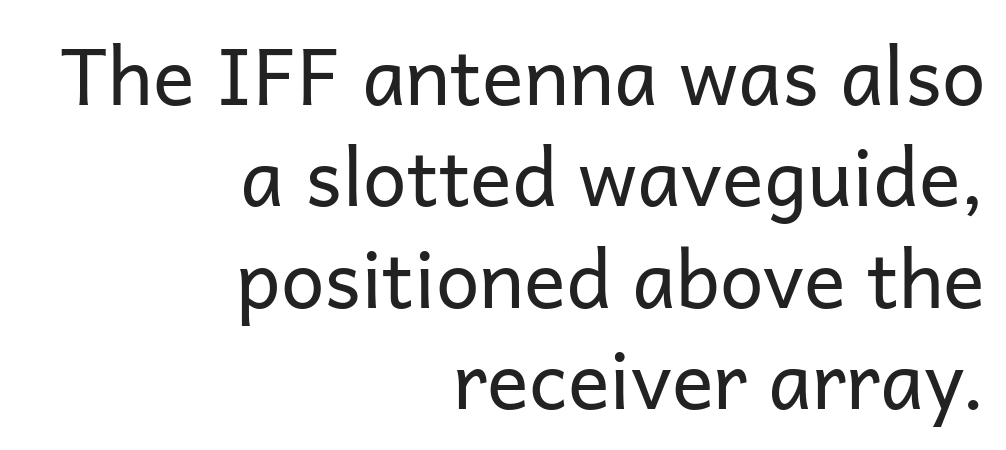
The image shows 78 px regular-weight sans-serif type, upright; set right-aligned, normal line spacing (1.3x), normal letter spacing, not underlined; low stroke contrast and a medium x-height.
